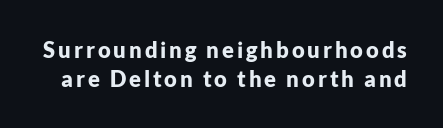
Q: Is the text bold? A: Yes.
Q: Is the text italic (slanted)? A: No, it is upright.
Q: Is the text underlined? A: No.
Q: Is the spacing between lines tight, normal or loose? A: Normal.
